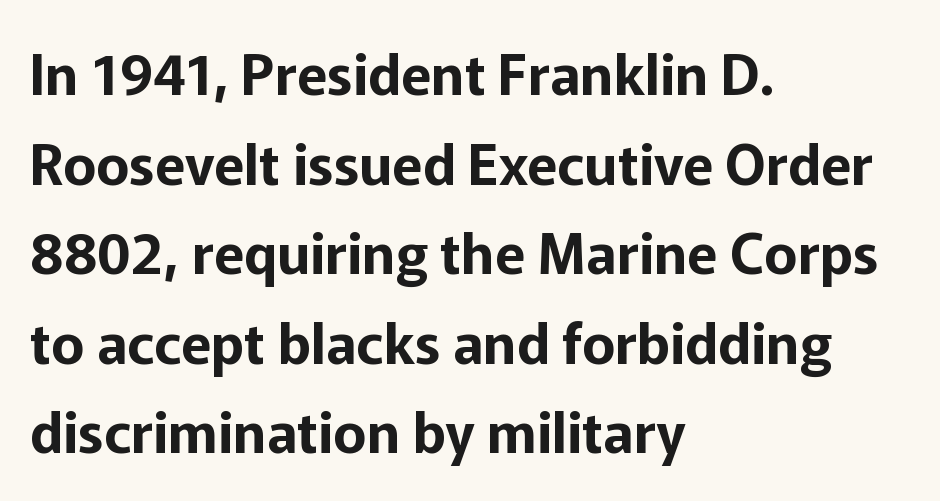
Layout note: lines flush left. No feet cap the strokes, marking this as sans-serif type. Check under the words: just untouched page. The specimen reads as upright at a glance.
